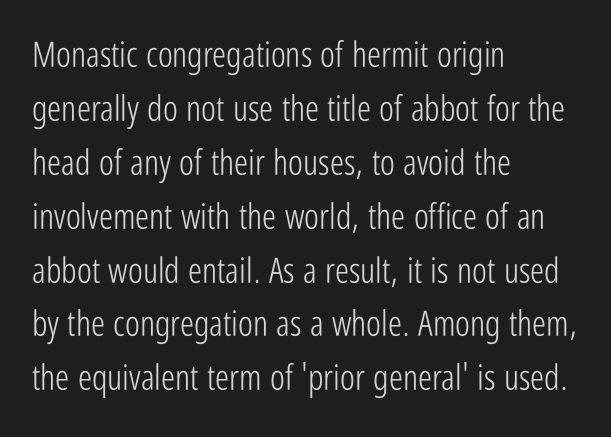
The image shows 35 px light, condensed sans-serif type, upright; set left-aligned, normal line spacing (1.54x), normal letter spacing, not underlined; low stroke contrast and a medium x-height.
